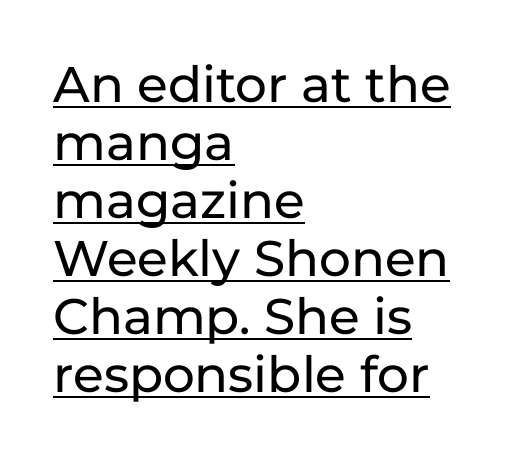
Each word holds together tightly as a unit, with standard inter-letter gaps. Does a line run under the words? Yes, clearly. The rendering uses natural spacing where letterforms have individual widths. The glyphs in this specimen are sans serif.
